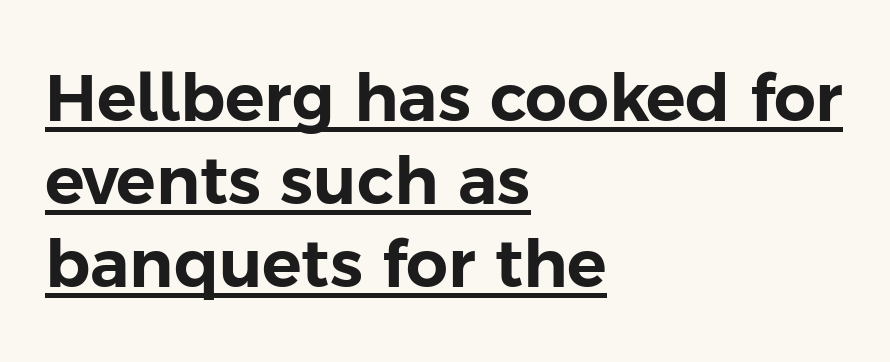
The image shows 66 px sans-serif type, upright; set left-aligned, normal line spacing (1.26x), normal letter spacing, underlined; low stroke contrast and a medium x-height.
